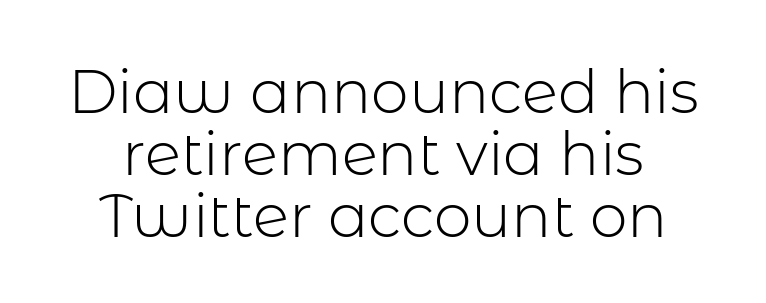
Q: Is the text bold? A: No.
Q: Is the text italic (slanted)? A: No, it is upright.
Q: Is the typeface a serif or a sans-serif typeface? A: Sans-serif.
Q: Is the text underlined? A: No.
Q: Is the spacing between letters normal or unusually wide? A: Normal.
Q: Is the spacing between lines tight, normal or loose? A: Tight.
Q: Width (condensed, normal, or wide)? A: Normal.
Q: Stroke contrast? A: Low.
Q: x-height? A: Medium.
Q: Monospaced? A: No.
